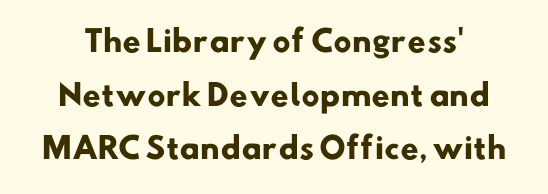
{"serif": "no", "bold": "yes", "weight": "heavy", "width": "normal", "stroke_contrast": "low", "x_height": "small", "monospaced": "no", "underline": "no", "line_spacing_ratio": 1.85, "letter_spacing": "normal", "letter_spacing_em": 0.0, "glyph_px": 29}
